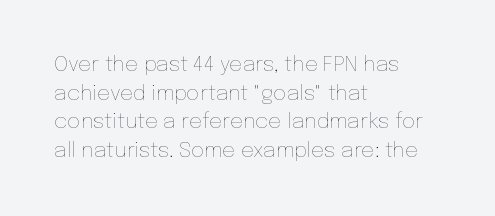
Line beginnings align vertically; line endings do not. Whoever set this chose a conventional vertical rhythm. Stroke mass is kept to a normal reading level or below. Nobody touched the tracking dial on this one.
